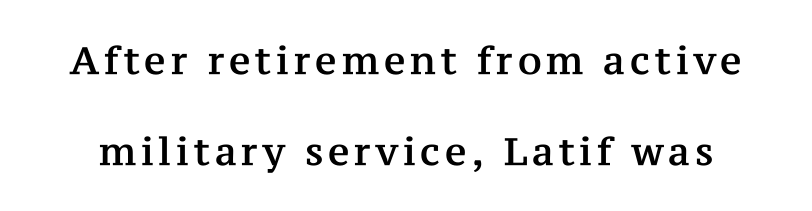
{"serif": "yes", "italic": "no", "width": "normal", "stroke_contrast": "medium", "x_height": "medium", "monospaced": "no", "underline": "no", "line_spacing": "loose", "line_spacing_ratio": 2.4, "glyph_px": 38}
